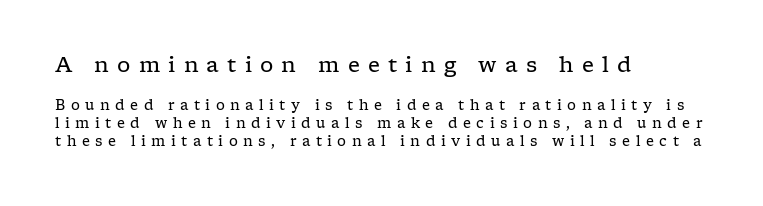
{"italic": "no", "bold": "no", "underline": "no", "align": "left", "line_spacing": "normal", "line_spacing_ratio": 1.29, "letter_spacing": "wide", "letter_spacing_em": 0.39, "larger_block": "first", "size_ratio": 1.5, "glyph_px": 21}
